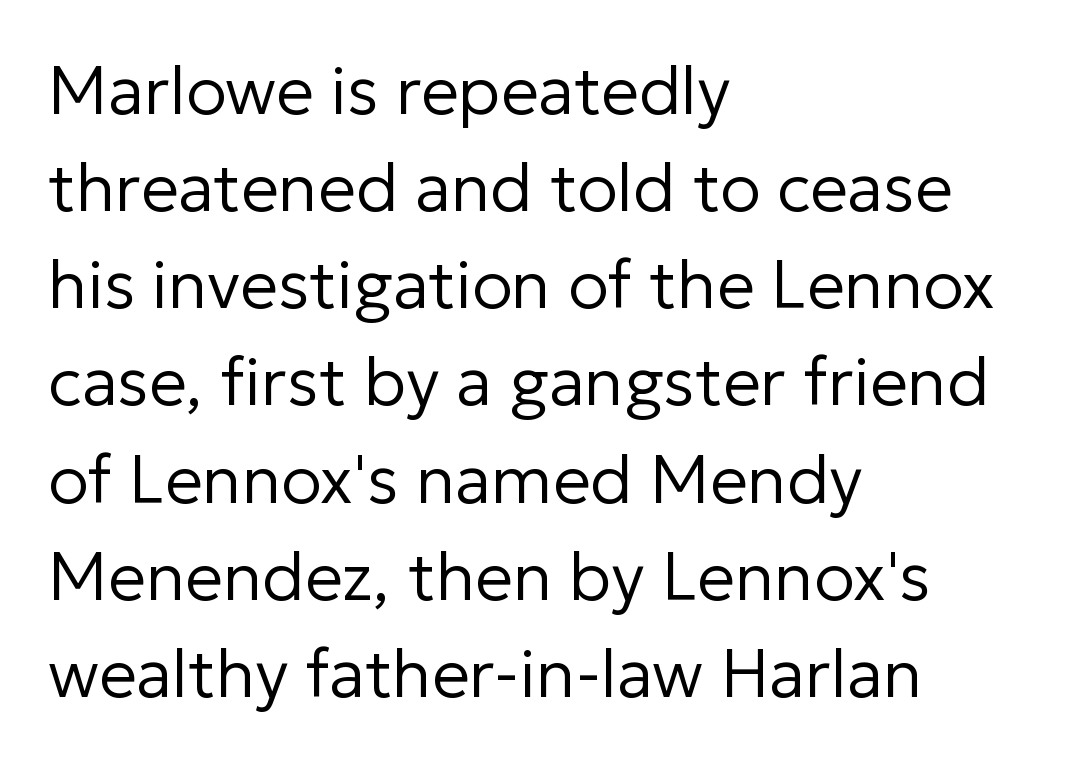
{"serif": "no", "italic": "no", "bold": "no", "weight": "regular", "width": "normal", "stroke_contrast": "low", "x_height": "medium", "monospaced": "no", "underline": "no", "align": "left", "line_spacing": "normal", "line_spacing_ratio": 1.45, "letter_spacing": "normal", "letter_spacing_em": 0.0, "glyph_px": 67}
